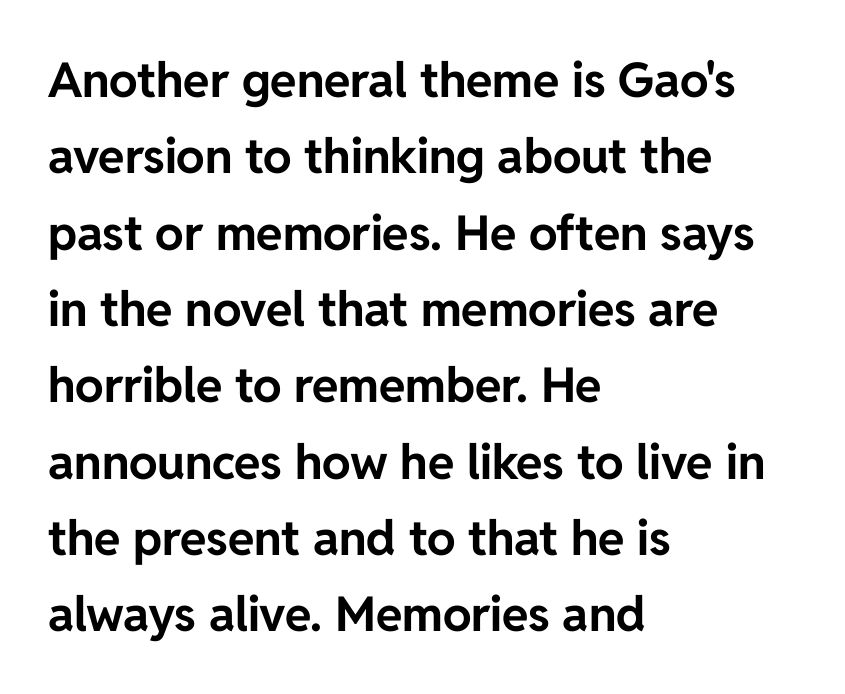
Typeset ragged right — the left edge is the straight one. Beneath every word, the page is bare. Here the designer chose a conventional face with non-uniform glyph widths. One glance says typical: line gaps are just what's usual. Summary of weight: heavy, a full bold.
